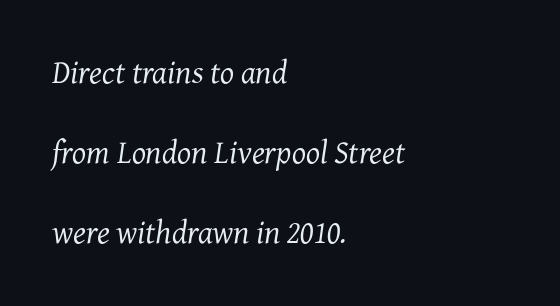
Q: Is the text bold? A: No.
Q: Is the text italic (slanted)? A: Yes, it leans right by about 7 degrees.
Q: Is the typeface a serif or a sans-serif typeface? A: Serif.
Q: Is the text underlined? A: No.
Q: How is the paragraph aligned? A: Left-aligned.
Q: Is the spacing between letters normal or unusually wide? A: Normal.
Q: Is the spacing between lines tight, normal or loose? A: Loose.
Q: Width (condensed, normal, or wide)? A: Normal.
Q: Stroke contrast? A: Medium.
Q: x-height? A: Medium.
Q: Monospaced? A: No.
